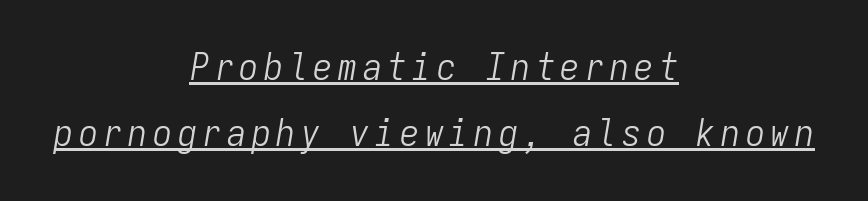
Somebody hit Ctrl+U on this one — the words are underlined. No extra ink here — the face is not bold. Observe the lean: these are italic letterforms. The rendering uses typewriter-style spacing with identical character cells. These lines stack symmetrically, like a column narrowing and widening about its center.
